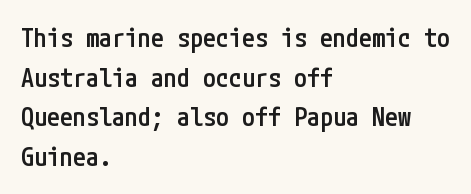
Q: Is the text bold? A: Semi-bold.
Q: Is the text italic (slanted)? A: No, it is upright.
Q: Is the text underlined? A: No.
Q: How is the paragraph aligned? A: Left-aligned.
Q: Is the spacing between letters normal or unusually wide? A: Normal.
Q: Is the spacing between lines tight, normal or loose? A: Normal.
